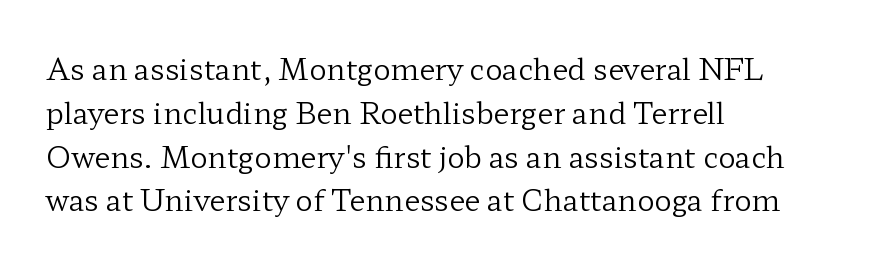
Character widths vary here, with narrow letters taking less room than wide ones. Horizontal bands of white between lines are of average thickness. You can tell from the footed stems that serif type was used. You could call the tracking neutral — neither tight nor loose.
